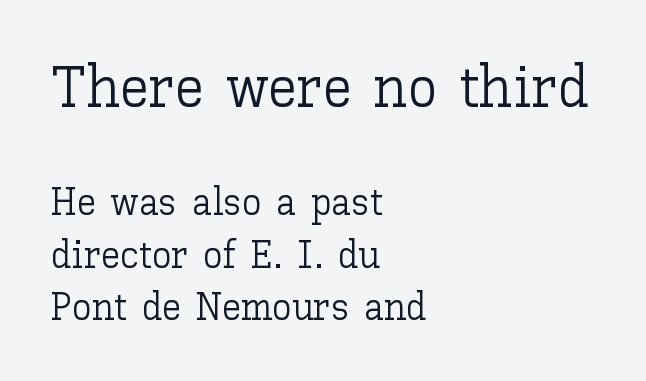
Q: Is the text bold? A: No.
Q: Is the text italic (slanted)? A: No, it is upright.
Q: Is the text underlined? A: No.
Q: How is the paragraph aligned? A: Left-aligned.
Q: Is the spacing between letters normal or unusually wide? A: Normal.
Q: Is the spacing between lines tight, normal or loose? A: Normal.
Q: Which block of text is set in a larger size, the first (top) or the second (bottom)? A: The first (top) one.
Q: Width (condensed, normal, or wide)? A: Normal.
Q: Stroke contrast? A: Low.
Q: x-height? A: Medium.
Q: Monospaced? A: No.
